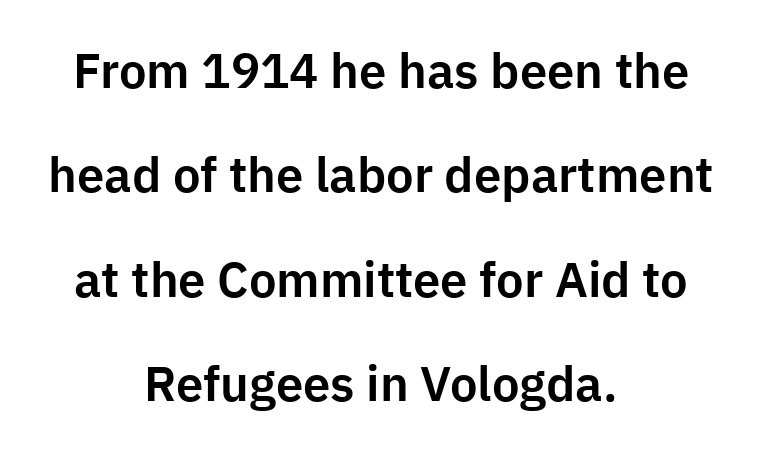
The image shows 49 px sans-serif type, upright; set centered, loose line spacing (2.13x), normal letter spacing, not underlined; low stroke contrast and a medium x-height.
